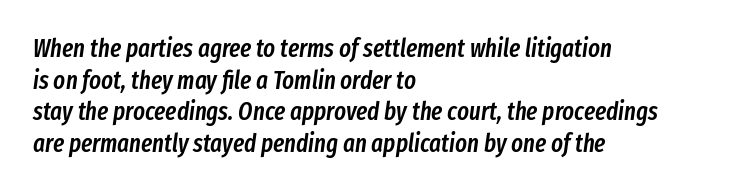
Q: Is the text bold? A: Semi-bold.
Q: Is the text italic (slanted)? A: Yes, it leans right by about 8 degrees.
Q: Is the text underlined? A: No.
Q: How is the paragraph aligned? A: Left-aligned.
Q: Is the spacing between letters normal or unusually wide? A: Normal.
Q: Is the spacing between lines tight, normal or loose? A: Normal.
